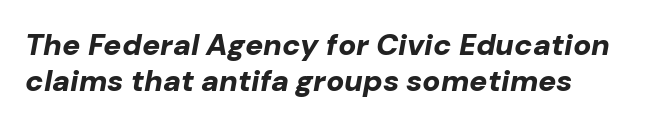
{"italic": "yes", "lean": "right", "slant_degrees": 10, "bold": "yes", "weight": "bold", "width": "normal", "stroke_contrast": "low", "x_height": "medium", "monospaced": "no", "underline": "no", "line_spacing_ratio": 1.2, "letter_spacing": "normal", "letter_spacing_em": 0.0, "glyph_px": 30}
